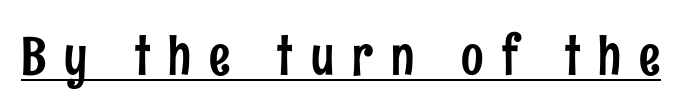
The image shows 53 px condensed sans-serif type, upright; set unusually wide letter spacing (+0.34 em), underlined; low stroke contrast and a medium x-height.
